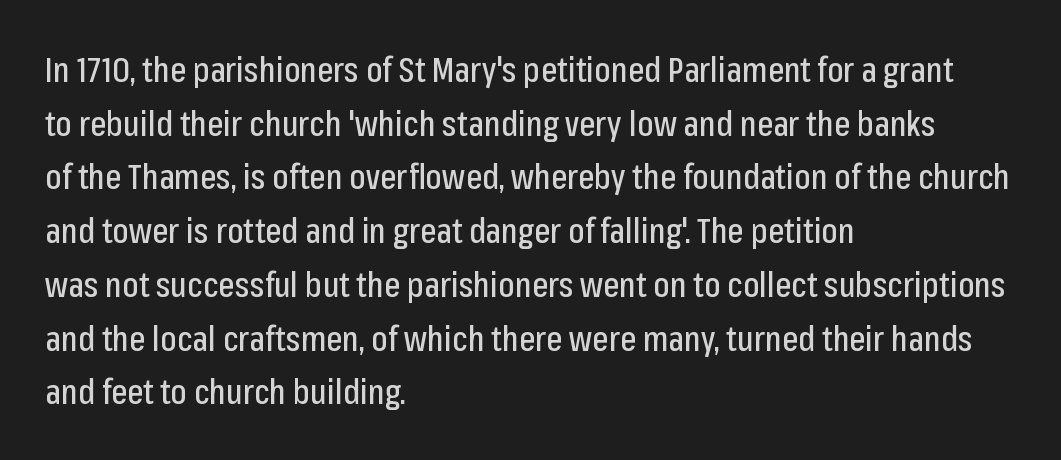
The image shows 34 px condensed sans-serif type, upright; set left-aligned, normal line spacing (1.58x), normal letter spacing, not underlined; low stroke contrast and a medium x-height.
